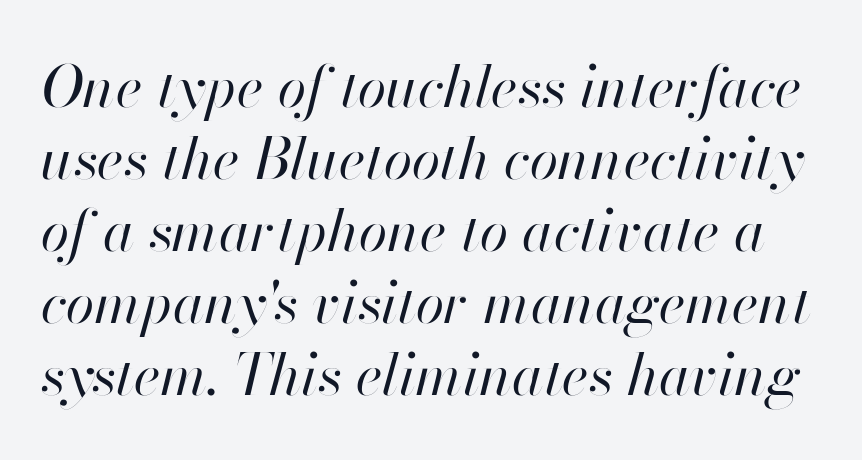
{"italic": "yes", "lean": "right", "slant_degrees": 13, "bold": "no", "weight": "regular", "width": "normal", "stroke_contrast": "high", "x_height": "small", "monospaced": "no", "underline": "no", "line_spacing_ratio": 1.24, "letter_spacing": "normal", "letter_spacing_em": 0.0, "glyph_px": 58}
